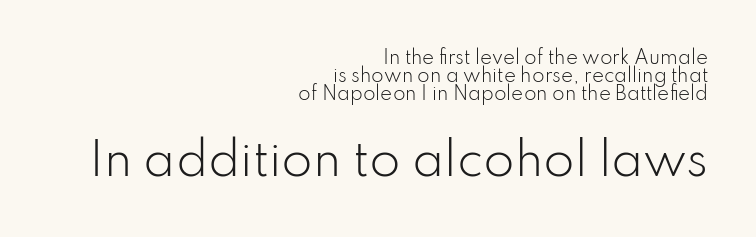
Q: Is the text bold? A: No.
Q: Is the text italic (slanted)? A: No, it is upright.
Q: Is the typeface a serif or a sans-serif typeface? A: Sans-serif.
Q: Is the text underlined? A: No.
Q: How is the paragraph aligned? A: Right-aligned.
Q: Is the spacing between letters normal or unusually wide? A: Normal.
Q: Is the spacing between lines tight, normal or loose? A: Tight.
Q: Which block of text is set in a larger size, the first (top) or the second (bottom)? A: The second (bottom) one.
Q: Width (condensed, normal, or wide)? A: Normal.
Q: Stroke contrast? A: Low.
Q: x-height? A: Small.
Q: Monospaced? A: No.
